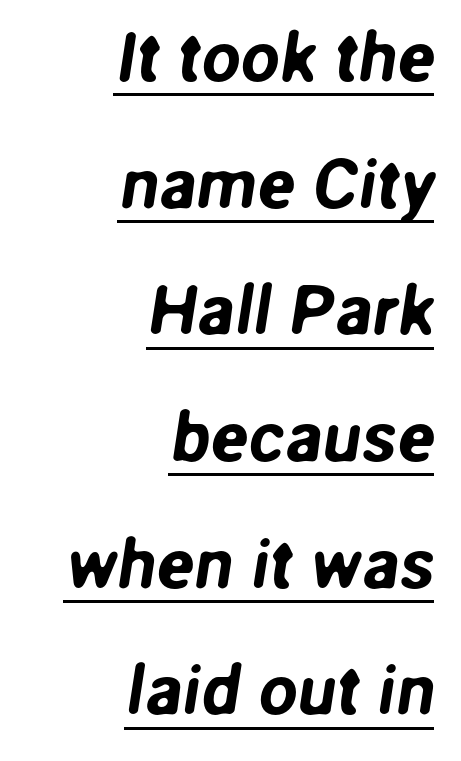
The image shows 70 px sans-serif type; set right-aligned, line spacing 1.81x, normal letter spacing, underlined; low stroke contrast and a medium x-height.
